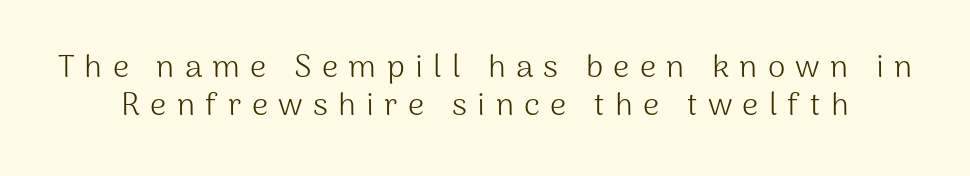
The image shows 32 px light sans-serif type, upright; set line spacing 1.2x, unusually wide letter spacing (+0.32 em), not underlined; medium stroke contrast and a medium x-height.
